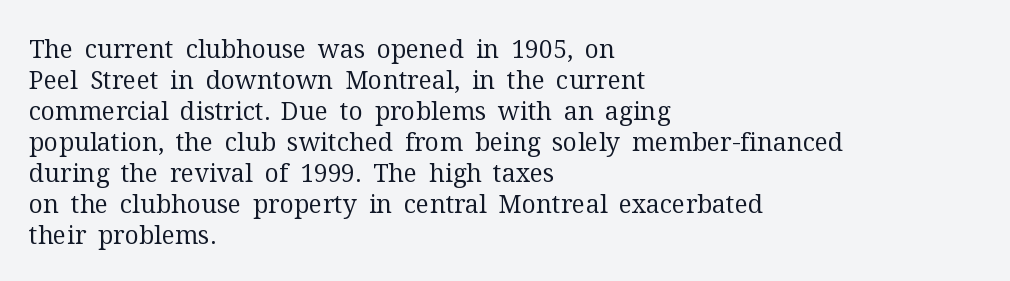
Q: Is the text bold? A: No.
Q: Is the text italic (slanted)? A: No, it is upright.
Q: Is the text underlined? A: No.
Q: How is the paragraph aligned? A: Left-aligned.
Q: Is the spacing between letters normal or unusually wide? A: Normal.
